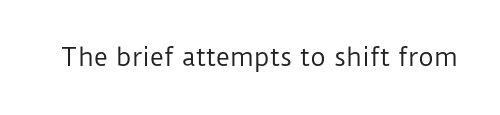
Only glyphs here, with clear space below each row. Notice how the stems are strictly vertical — no italics here. Between one letter and the next there's only the usual sliver of space. Is this a heavy cut? Hardly; it is regular or lighter.
